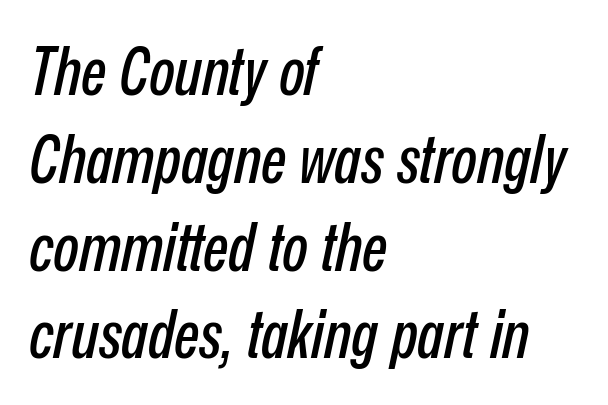
Vertically, the passage feels balanced, rows spaced as you'd expect. Check the space under the baseline: it is left empty. Would a proofreader flag this as italicized? Yes. Glyph-to-glyph distance matches everyday printed text. A classic flush-left, rag-right setting is used for this passage.
